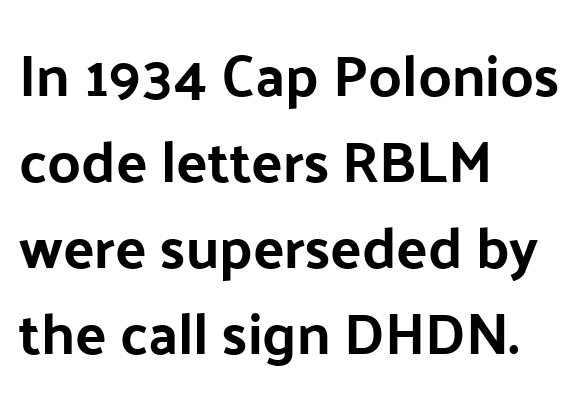
The image shows 58 px bold sans-serif type, upright; set left-aligned, normal line spacing (1.48x), normal letter spacing, not underlined; low stroke contrast and a medium x-height.
